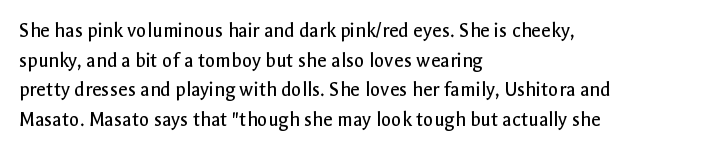
{"italic": "no", "bold": "no", "underline": "no", "align": "left", "line_spacing": "normal", "line_spacing_ratio": 1.41, "letter_spacing": "normal", "letter_spacing_em": 0.0, "glyph_px": 21}
